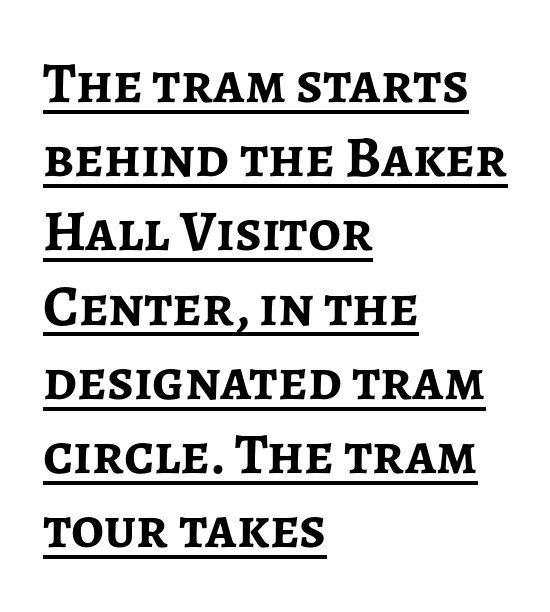
The image shows 58 px semibold sans-serif type, upright; set left-aligned, normal line spacing (1.28x), normal letter spacing, underlined; low stroke contrast and a medium x-height.
